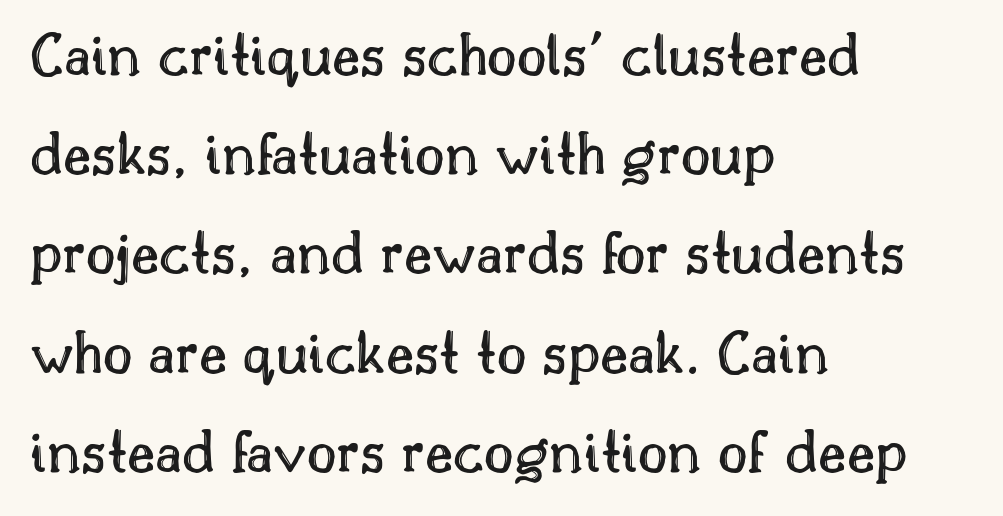
The image shows 64 px text type, upright; set left-aligned, normal line spacing (1.55x), normal letter spacing, not underlined; a small x-height.
